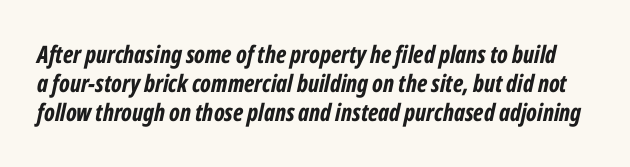
The image shows 24 px bold type, italic (leaning right); set line spacing 1.21x, normal letter spacing, not underlined.
